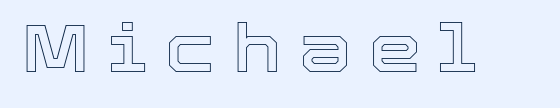
Looks like regular typesetting: each glyph gets only the width it needs. Inter-character spacing is expanded well beyond the font's built-in metrics. Rule under the text: the space is simply empty. If you drew a line through each stem, it would be perfectly vertical.
